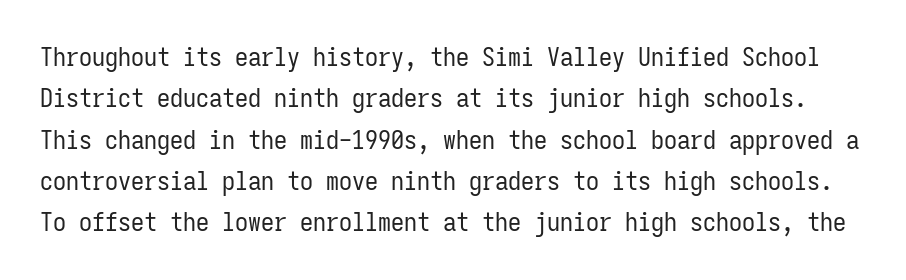
The image shows 26 px text type, upright; set normal line spacing (1.59x), normal letter spacing, not underlined.
